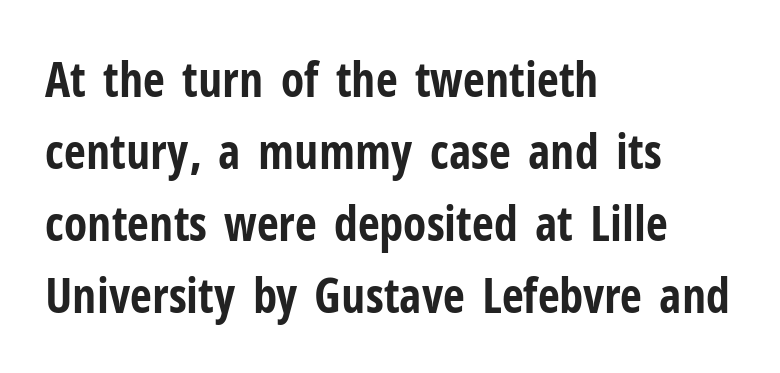
The image shows 48 px bold, condensed sans-serif type, upright; set left-aligned, normal line spacing (1.5x), normal letter spacing, not underlined; low stroke contrast and a medium x-height.
